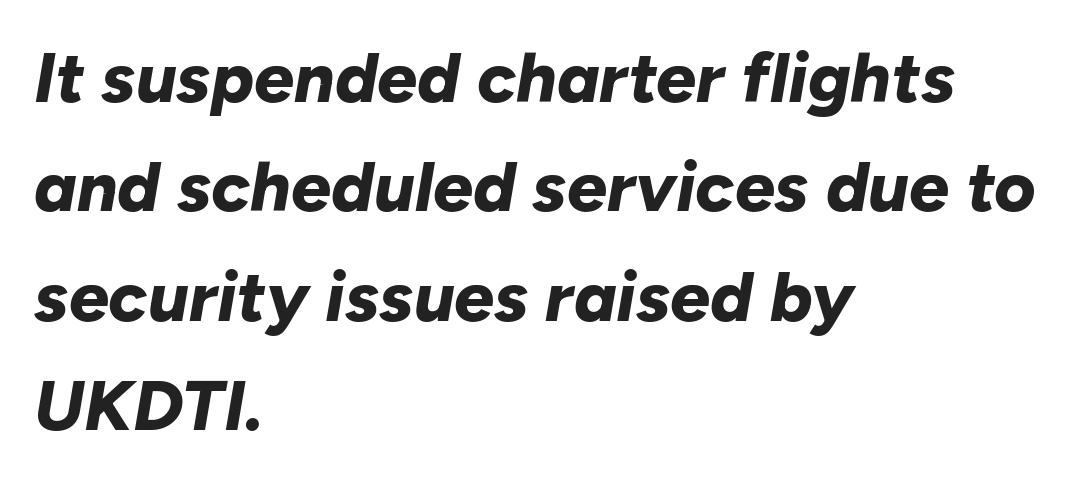
The image shows 71 px bold type, italic (leaning right); set left-aligned, normal line spacing (1.54x), normal letter spacing, not underlined; low stroke contrast and a medium x-height.
